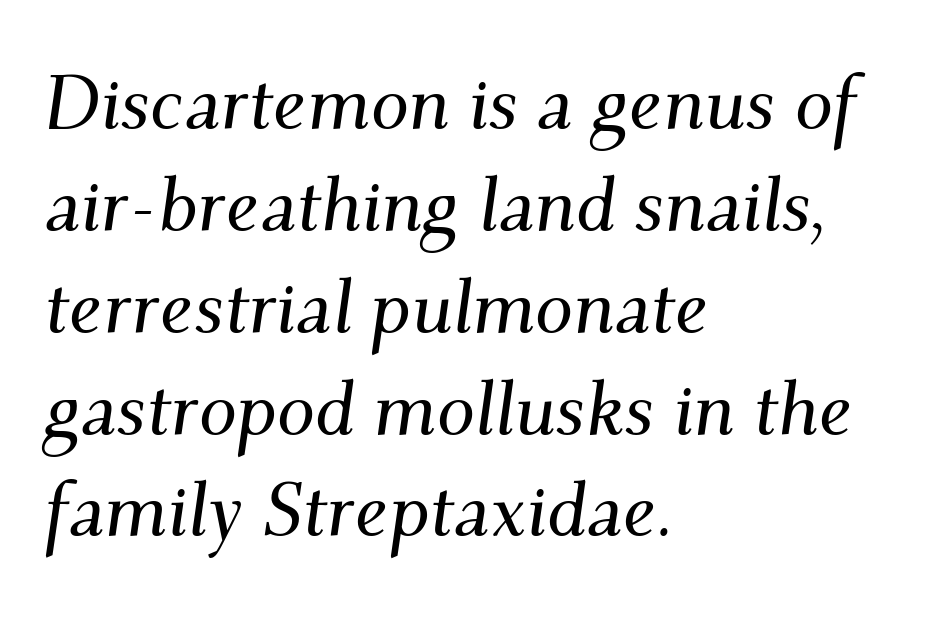
The image shows 76 px serif type, italic (leaning right); set left-aligned, normal line spacing (1.34x), normal letter spacing, not underlined; medium stroke contrast and a small x-height.
